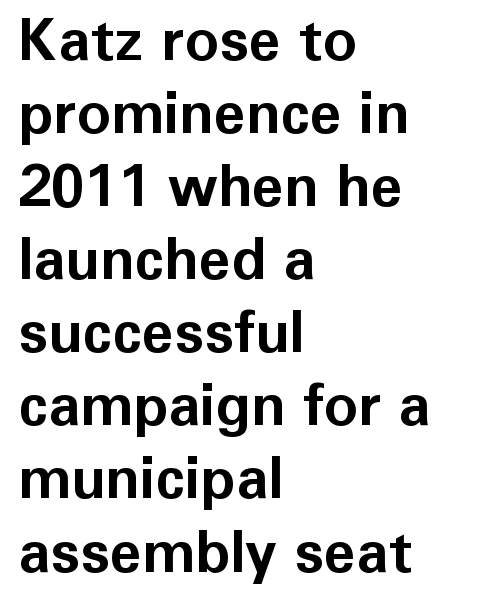
Q: Is the text bold? A: Yes.
Q: Is the text italic (slanted)? A: No, it is upright.
Q: Is the typeface a serif or a sans-serif typeface? A: Sans-serif.
Q: Is the text underlined? A: No.
Q: How is the paragraph aligned? A: Left-aligned.
Q: Is the spacing between letters normal or unusually wide? A: Normal.
Q: Is the spacing between lines tight, normal or loose? A: Normal.
Q: Width (condensed, normal, or wide)? A: Normal.
Q: Stroke contrast? A: Low.
Q: x-height? A: Medium.
Q: Monospaced? A: No.
